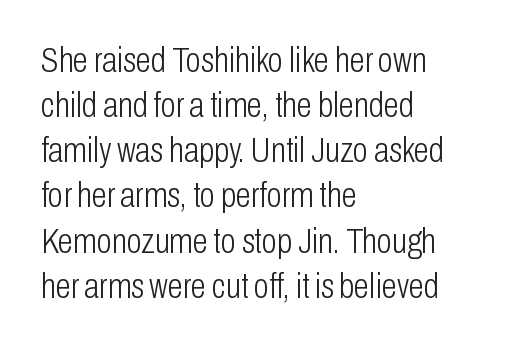
The image shows 35 px light, condensed sans-serif type, upright; set left-aligned, normal line spacing (1.29x), normal letter spacing, not underlined; low stroke contrast and a medium x-height.
